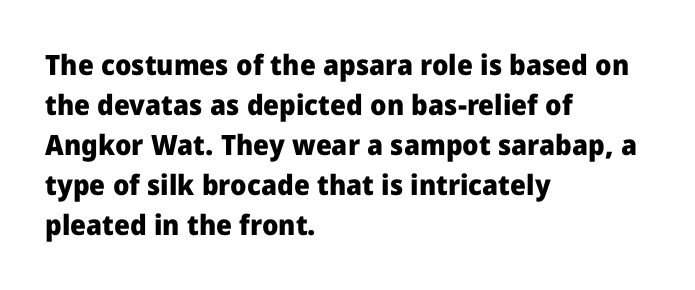
Vertical spacing — default. Regarding serifs, this sample does without them. The letterforms sit shoulder to shoulder at normal distance. Every letter is thick-stroked: bold, no question. In CSS terms this would be text-align: left. The space beneath each line is pristine and unruled.
